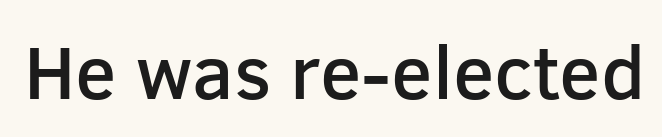
Q: Is the text bold? A: Semi-bold.
Q: Is the text italic (slanted)? A: No, it is upright.
Q: Is the typeface a serif or a sans-serif typeface? A: Sans-serif.
Q: Is the text underlined? A: No.
Q: Is the spacing between letters normal or unusually wide? A: Normal.
Q: Width (condensed, normal, or wide)? A: Normal.
Q: Stroke contrast? A: Low.
Q: x-height? A: Medium.
Q: Monospaced? A: No.
